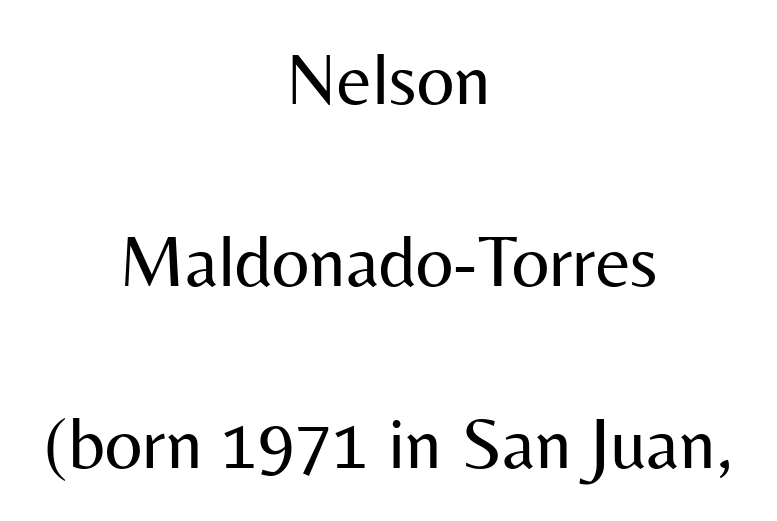
Q: Is the text bold? A: No.
Q: Is the text italic (slanted)? A: No, it is upright.
Q: Is the typeface a serif or a sans-serif typeface? A: Sans-serif.
Q: Is the text underlined? A: No.
Q: How is the paragraph aligned? A: Centered.
Q: Is the spacing between letters normal or unusually wide? A: Normal.
Q: Is the spacing between lines tight, normal or loose? A: Loose.
Q: Width (condensed, normal, or wide)? A: Normal.
Q: Stroke contrast? A: Medium.
Q: x-height? A: Medium.
Q: Monospaced? A: No.
